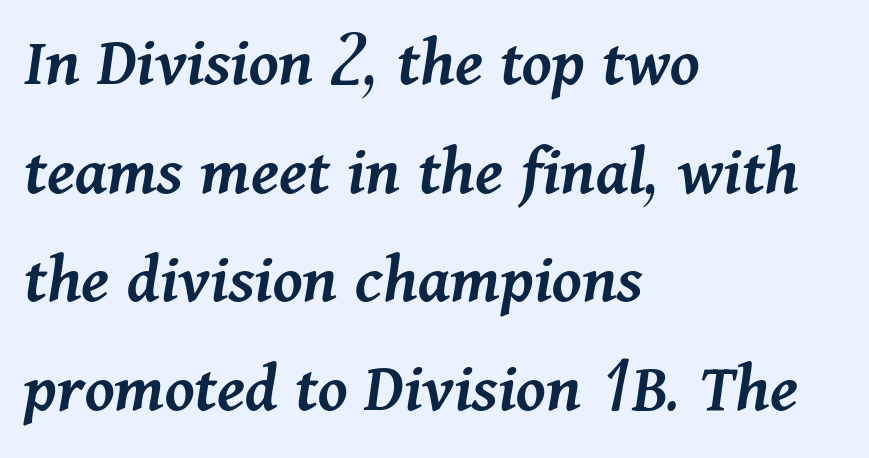
Q: Is the text bold? A: Semi-bold.
Q: Is the text italic (slanted)? A: Yes, it leans right by about 11 degrees.
Q: Is the text underlined? A: No.
Q: How is the paragraph aligned? A: Left-aligned.
Q: Is the spacing between letters normal or unusually wide? A: Normal.
Q: Is the spacing between lines tight, normal or loose? A: Normal.
Q: Width (condensed, normal, or wide)? A: Normal.
Q: Stroke contrast? A: Medium.
Q: x-height? A: Medium.
Q: Monospaced? A: No.
